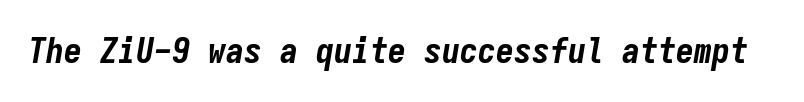
The image shows 36 px bold, condensed type, italic (leaning right), monospaced; set normal letter spacing, not underlined; low stroke contrast and a medium x-height.
